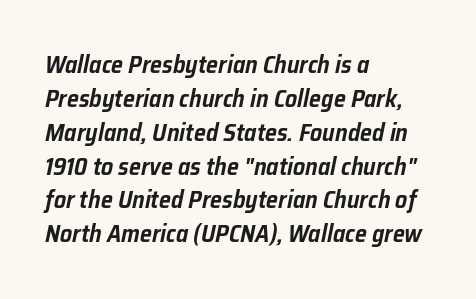
This sample keeps an unexceptional amount of space between lines. This rendering leaves character spacing at its baseline value. A classic flush-left, rag-right setting is used for this passage. The space directly below the letters is spotless. If you drew a line through each stem, it would be angled.
